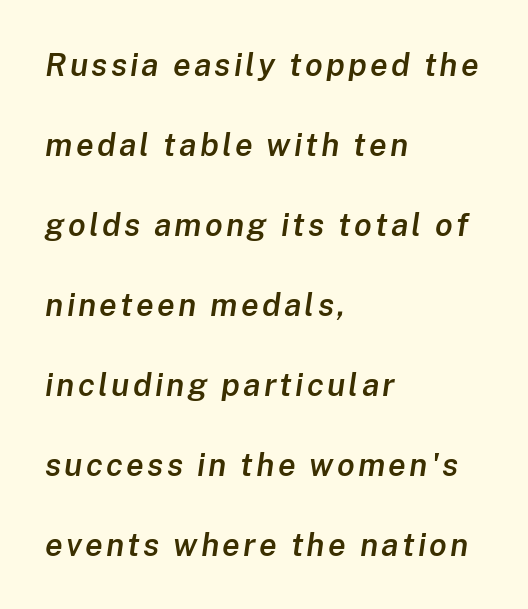
The image shows 32 px semibold type, italic (leaning right); set left-aligned, loose line spacing (2.5x), not underlined; low stroke contrast and a medium x-height.
